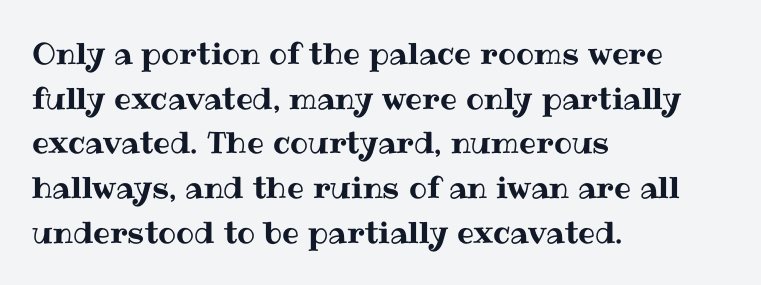
{"italic": "no", "width": "normal", "stroke_contrast": "medium", "x_height": "medium", "monospaced": "no", "underline": "no", "align": "left", "line_spacing": "normal", "line_spacing_ratio": 1.49, "letter_spacing": "normal", "letter_spacing_em": 0.0, "glyph_px": 30}
